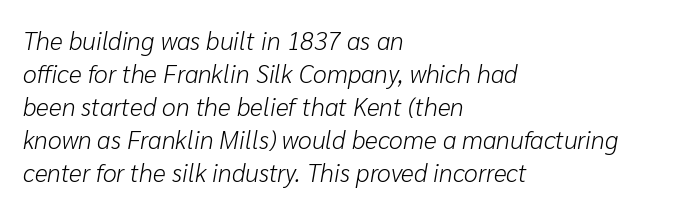
The image shows 25 px text type, italic (leaning right); set left-aligned, normal line spacing (1.32x), normal letter spacing, not underlined.
